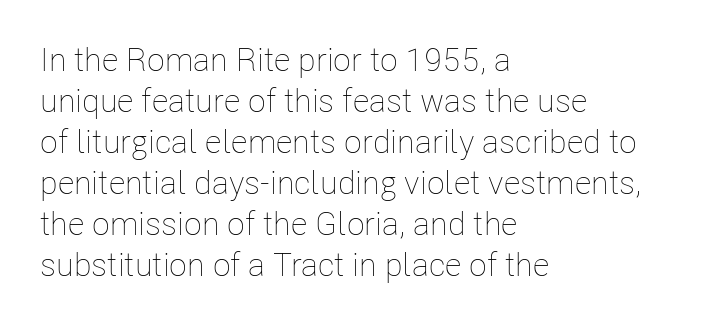
Q: Is the text bold? A: No.
Q: Is the text italic (slanted)? A: No, it is upright.
Q: Is the text underlined? A: No.
Q: How is the paragraph aligned? A: Left-aligned.
Q: Is the spacing between letters normal or unusually wide? A: Normal.
Q: Width (condensed, normal, or wide)? A: Condensed.
Q: Stroke contrast? A: Low.
Q: x-height? A: Medium.
Q: Monospaced? A: No.
